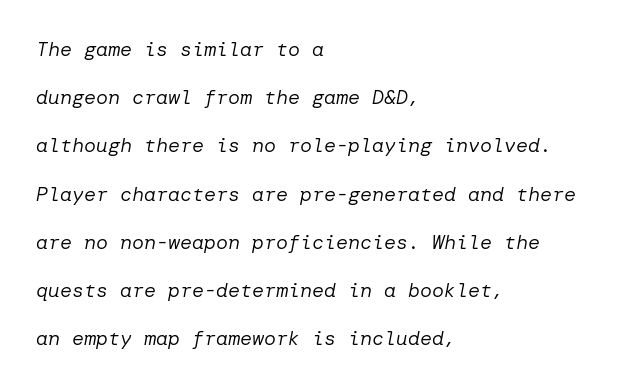
Regarding leading, the lines here are spaced well apart. Horizontal alignment here is leftward, the default for most running prose. Check under the words: just untouched page. The gaps between neighbouring characters are ordinary and unremarkable. Slant detected: the letters are inclined. Stem width sits at or under what a default text font uses.
